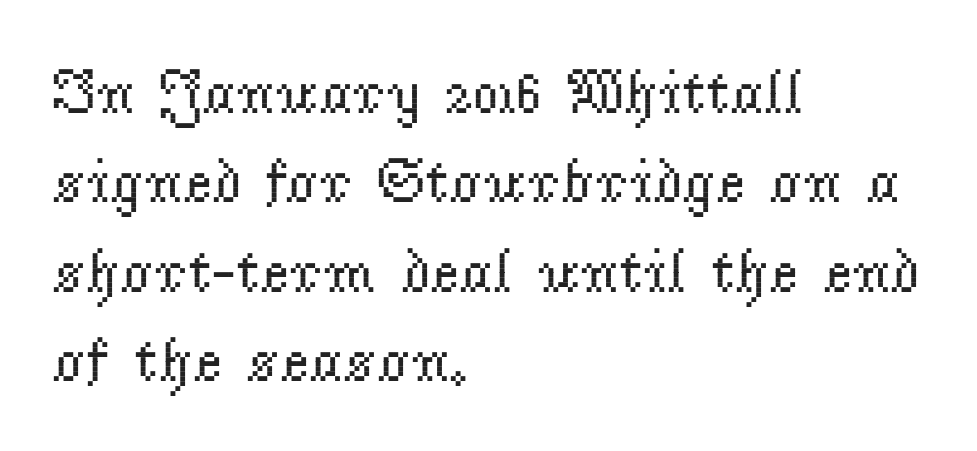
This block has exactly the height ordinary leading produces. To sum up the face: it has serifs. Horizontal alignment here is leftward, the default for most running prose. Upright lettering throughout. Letter spacing: default. Character widths vary here, with narrow letters taking less room than wide ones.
